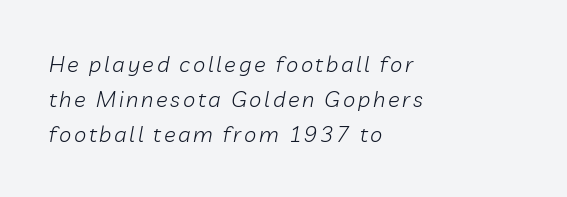
The image shows 22 px text type, italic (leaning right); set left-aligned, normal line spacing (1.59x), not underlined.
